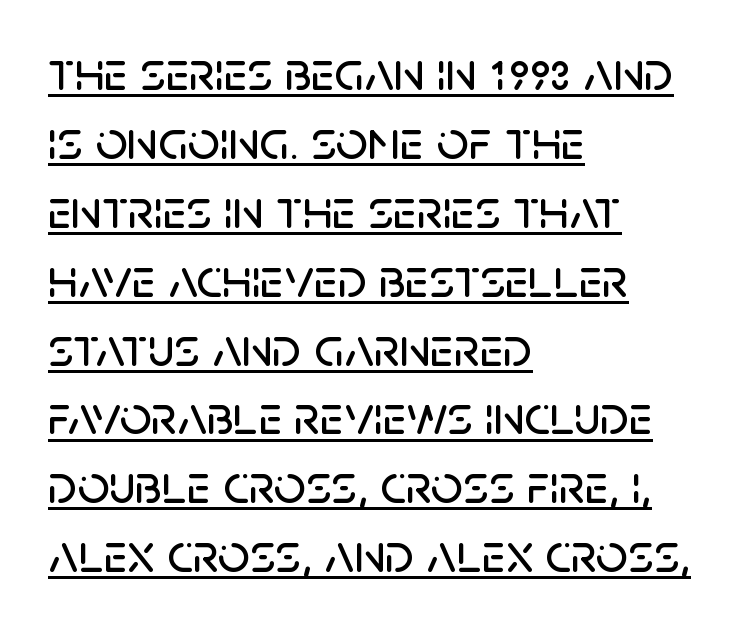
Q: Is the text italic (slanted)? A: No, it is upright.
Q: Is the typeface a serif or a sans-serif typeface? A: Sans-serif.
Q: Is the text underlined? A: Yes.
Q: How is the paragraph aligned? A: Left-aligned.
Q: Is the spacing between letters normal or unusually wide? A: Normal.
Q: Width (condensed, normal, or wide)? A: Normal.
Q: Stroke contrast? A: Low.
Q: x-height? A: Large.
Q: Monospaced? A: No.
